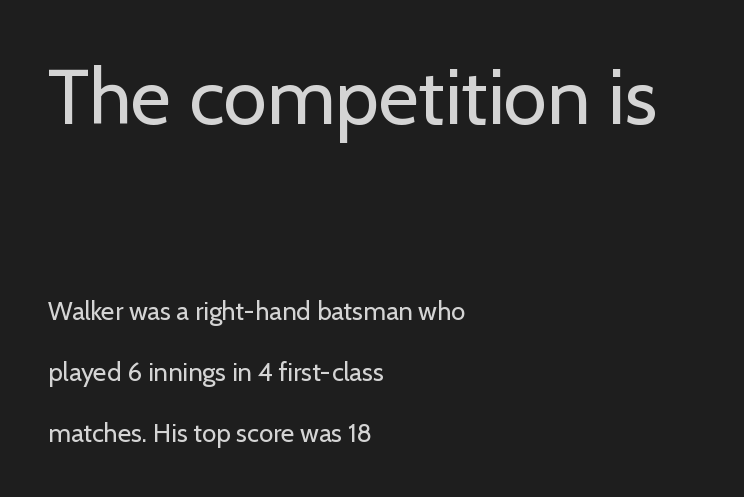
There is no visible air inserted between adjacent glyphs. Type style note: lacks serifs. If you drew a ruler down the left edge, every line would touch it. Ascenders rise straight up at ninety degrees.
